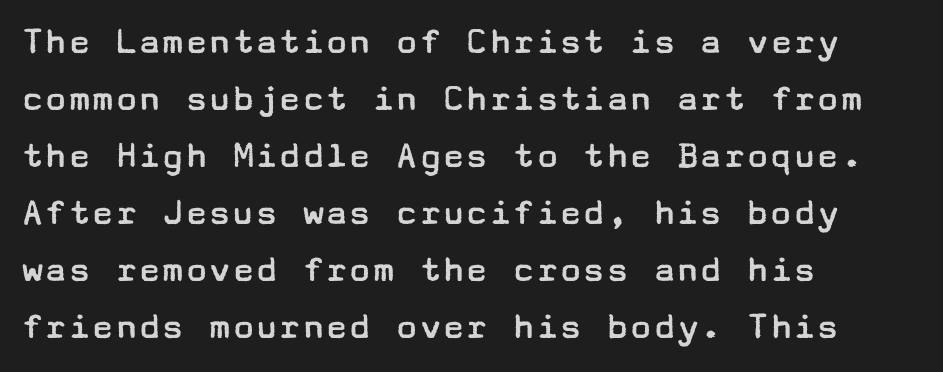
{"serif": "no", "italic": "no", "bold": "no", "weight": "regular", "width": "wide", "stroke_contrast": "low", "x_height": "medium", "underline": "no", "align": "left", "line_spacing": "normal", "line_spacing_ratio": 1.46, "letter_spacing": "normal", "letter_spacing_em": 0.0, "glyph_px": 39}
